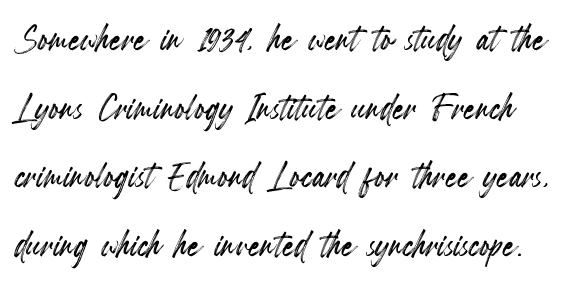
Characters follow at the spacing the type designer built in. Interline gaps are of average width in this sample. You could not count columns in this text — the font is proportionally spaced.
